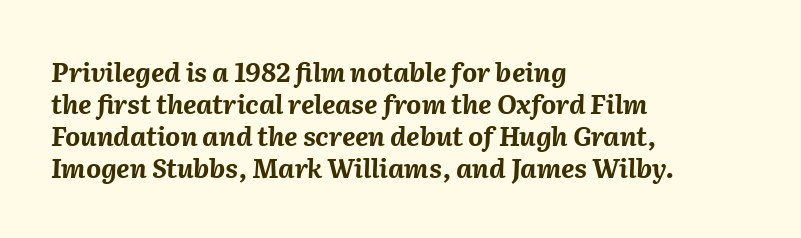
{"italic": "yes", "lean": "right", "slant_degrees": 2, "bold": "yes", "underline": "no", "align": "left", "line_spacing_ratio": 1.23, "letter_spacing": "normal", "letter_spacing_em": 0.0, "glyph_px": 26}
